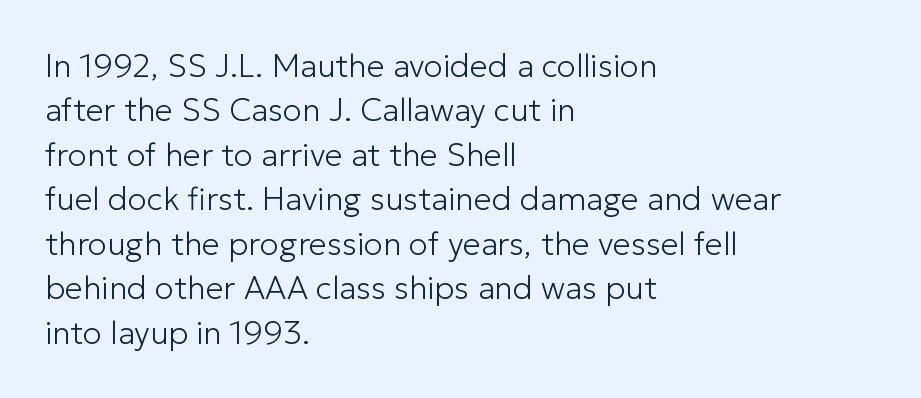
Plain, unruled lines of type. The face used here is proportionally spaced, like ordinary book or web type. Vertical stems look standard width or narrower in stroke. The leading is moderate, giving the passage an even texture.
